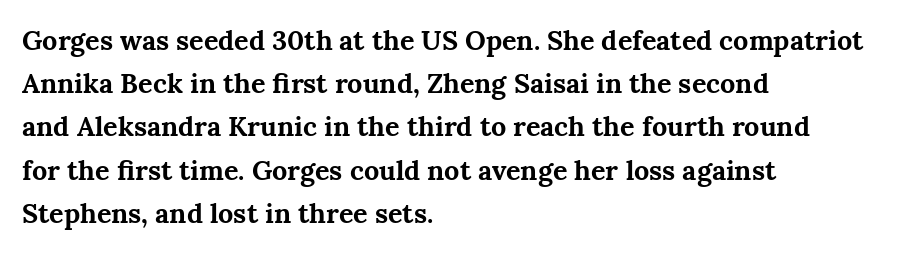
Q: Is the text bold? A: Yes.
Q: Is the text italic (slanted)? A: No, it is upright.
Q: Is the text underlined? A: No.
Q: How is the paragraph aligned? A: Left-aligned.
Q: Is the spacing between letters normal or unusually wide? A: Normal.
Q: Is the spacing between lines tight, normal or loose? A: Normal.
